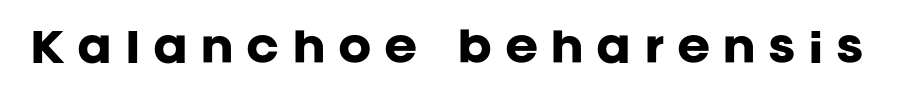
Q: Is the text bold? A: Yes.
Q: Is the text italic (slanted)? A: No, it is upright.
Q: Is the typeface a serif or a sans-serif typeface? A: Sans-serif.
Q: Is the text underlined? A: No.
Q: Is the spacing between letters normal or unusually wide? A: Unusually wide.
Q: Width (condensed, normal, or wide)? A: Normal.
Q: Stroke contrast? A: Low.
Q: x-height? A: Large.
Q: Monospaced? A: No.
